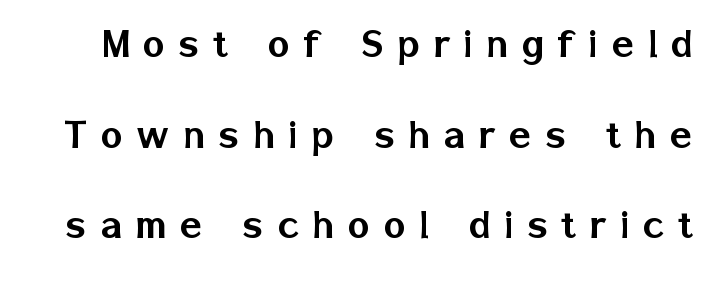
Q: Is the text italic (slanted)? A: No, it is upright.
Q: Is the typeface a serif or a sans-serif typeface? A: Sans-serif.
Q: Is the text underlined? A: No.
Q: Is the spacing between letters normal or unusually wide? A: Unusually wide.
Q: Is the spacing between lines tight, normal or loose? A: Loose.
Q: Width (condensed, normal, or wide)? A: Normal.
Q: Stroke contrast? A: Low.
Q: x-height? A: Medium.
Q: Monospaced? A: No.
